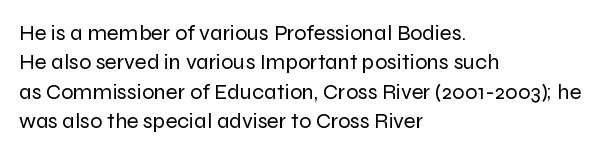
{"italic": "no", "bold": "no", "underline": "no", "align": "left", "line_spacing": "normal", "line_spacing_ratio": 1.34, "letter_spacing": "normal", "letter_spacing_em": 0.0, "glyph_px": 22}
